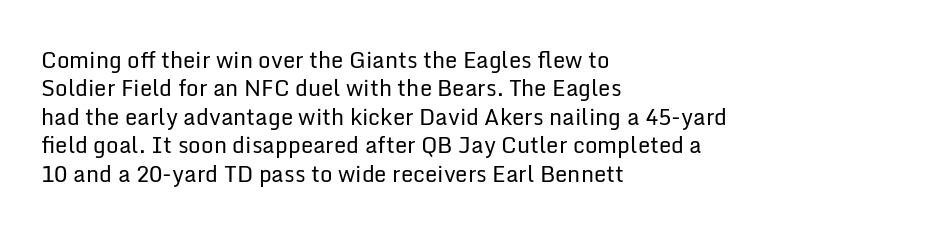
{"italic": "no", "bold": "no", "underline": "no", "align": "left", "line_spacing": "normal", "line_spacing_ratio": 1.29, "letter_spacing": "normal", "letter_spacing_em": 0.0, "glyph_px": 22}
